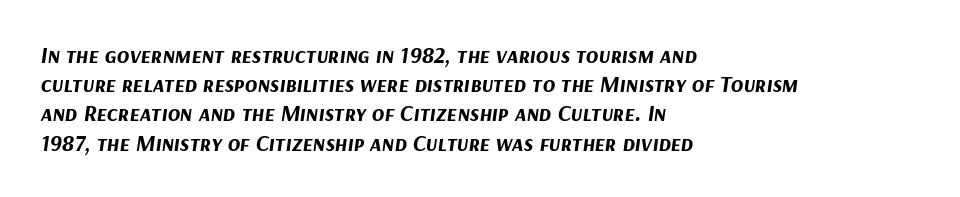
The image shows 23 px bold type, italic (leaning right); set left-aligned, normal line spacing (1.27x), normal letter spacing, not underlined.
